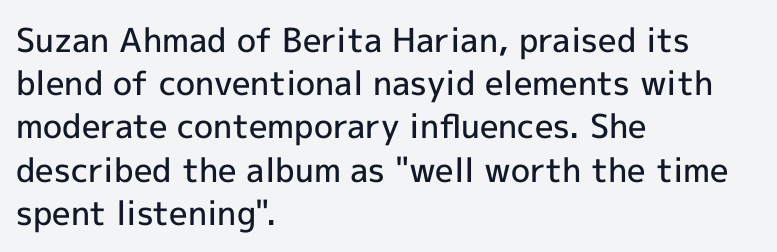
The image shows 33 px semibold sans-serif type, upright; set left-aligned, normal line spacing (1.31x), normal letter spacing, not underlined; a medium x-height.
